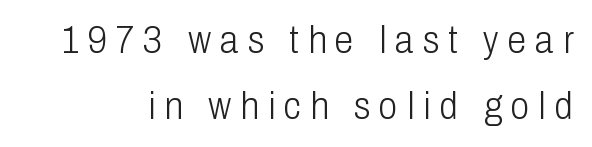
No extra ink here — the face is not bold. The specimen reads as upright at a glance. These lines are rendered in a variable-pitch font. Any mark beneath the type? The region is blank. The tracking reads as deliberately expanded to a designer's eye. Each letter's strokes conclude bluntly, with no projecting serifs.
